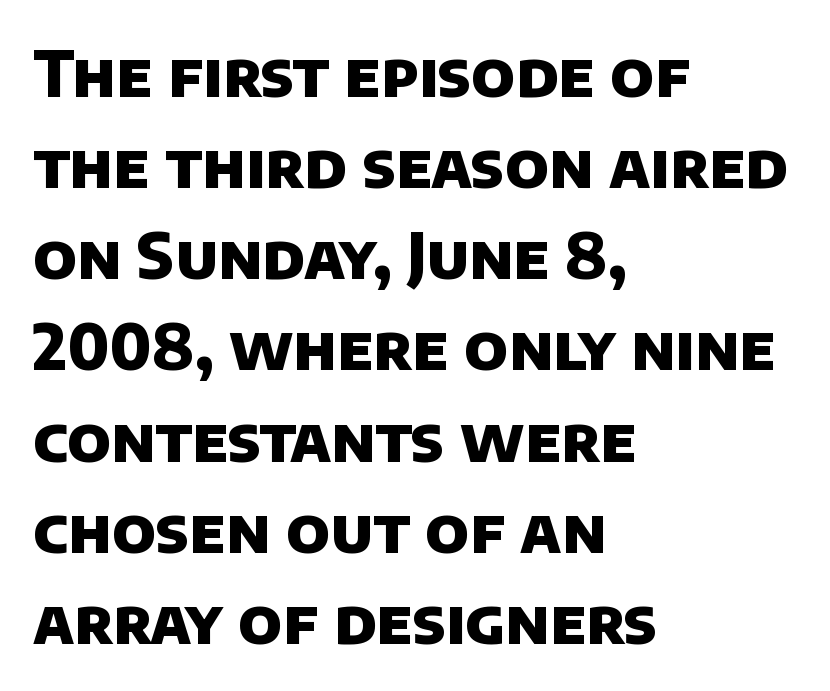
The image shows 62 px heavy sans-serif type; set left-aligned, normal line spacing (1.47x), normal letter spacing, not underlined; low stroke contrast and a large x-height.
